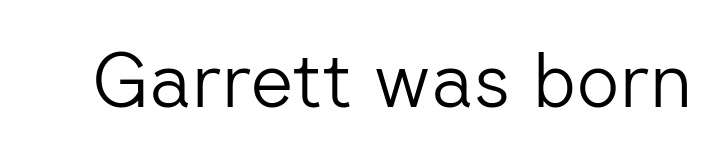
{"serif": "no", "italic": "no", "bold": "no", "weight": "light", "width": "normal", "stroke_contrast": "low", "x_height": "medium", "monospaced": "no", "underline": "no", "letter_spacing": "normal", "letter_spacing_em": 0.0, "glyph_px": 76}
